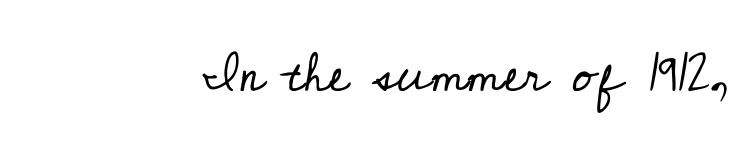
The image shows 54 px regular-weight serif type; set right-aligned, normal letter spacing, not underlined; low stroke contrast and a small x-height.
